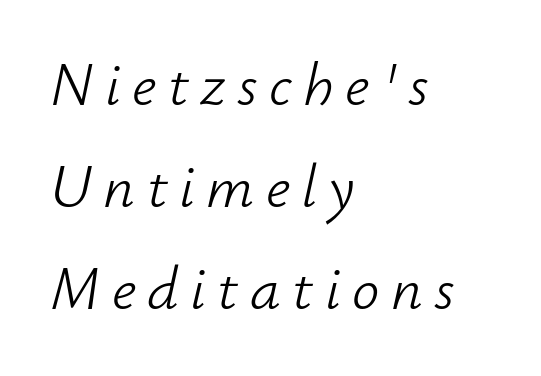
The image shows 61 px light type, italic (leaning right); set left-aligned, normal line spacing (1.67x), not underlined; low stroke contrast and a small x-height.
